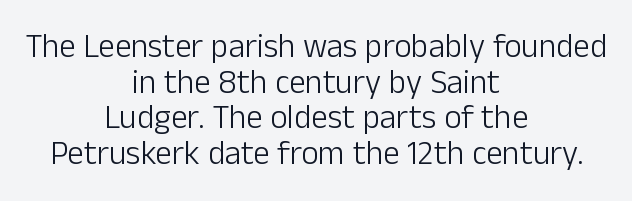
The image shows 33 px light sans-serif type, upright; set centered, tight line spacing (1.08x), normal letter spacing, not underlined; low stroke contrast and a medium x-height.
